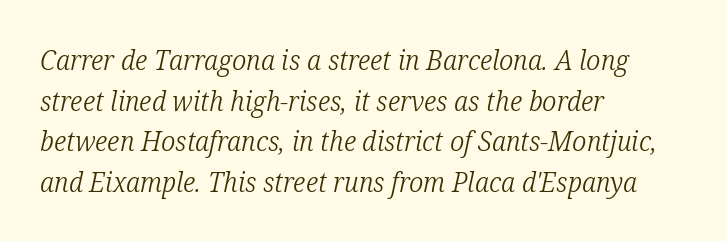
The image shows 28 px light, condensed serif type, italic (leaning right); set left-aligned, normal line spacing (1.45x), normal letter spacing, not underlined; low stroke contrast and a medium x-height.
